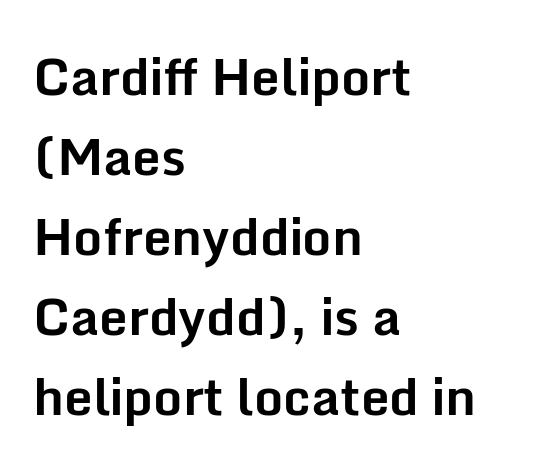
{"serif": "no", "italic": "no", "bold": "yes", "weight": "bold", "width": "normal", "stroke_contrast": "low", "x_height": "medium", "monospaced": "no", "underline": "no", "align": "left", "line_spacing": "normal", "line_spacing_ratio": 1.57, "letter_spacing": "normal", "letter_spacing_em": 0.0, "glyph_px": 51}
